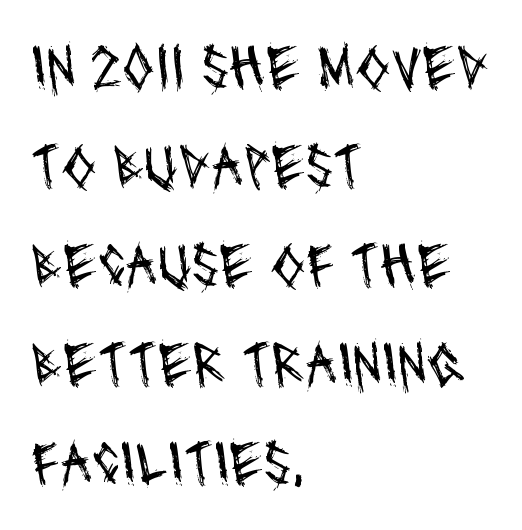
{"serif": "no", "bold": "no", "weight": "regular", "width": "condensed", "stroke_contrast": "medium", "x_height": "large", "monospaced": "no", "underline": "no", "align": "left", "line_spacing": "normal", "line_spacing_ratio": 1.57, "letter_spacing": "normal", "letter_spacing_em": 0.0, "glyph_px": 63}
